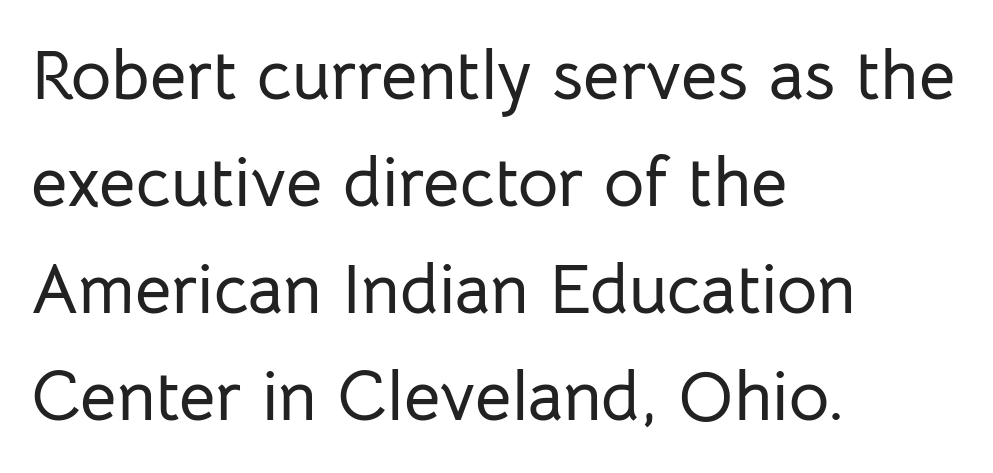
The image shows 70 px sans-serif type, upright; set left-aligned, normal line spacing (1.53x), normal letter spacing, not underlined; low stroke contrast and a medium x-height.
